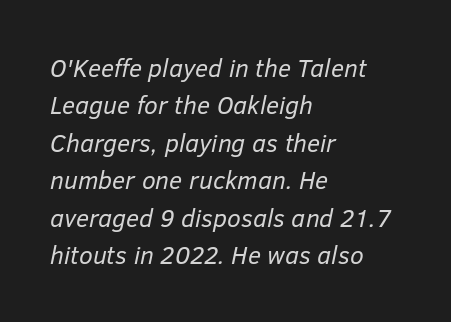
Posture: slanted. Underline: absent. This block has exactly the height ordinary leading produces. How are the letters spaced? Ordinarily, with no added tracking. The ragged edge is on the right, which tells us the setting is flush left. Counters stay open thanks to moderate or lighter strokes.
